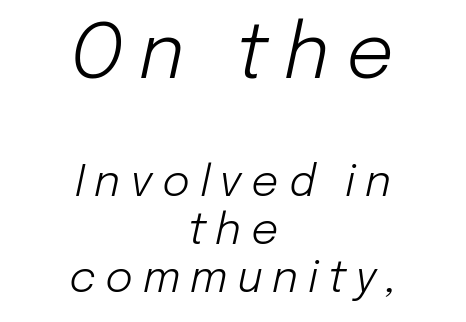
This sample has the flowing, uneven cadence of proportional lettering. The passage is arranged like a title page — every line centered. Decoration check: the copy has no underline. The block sitting higher on the canvas is the one with enlarged characters. The space between consecutive lines is stingy.
